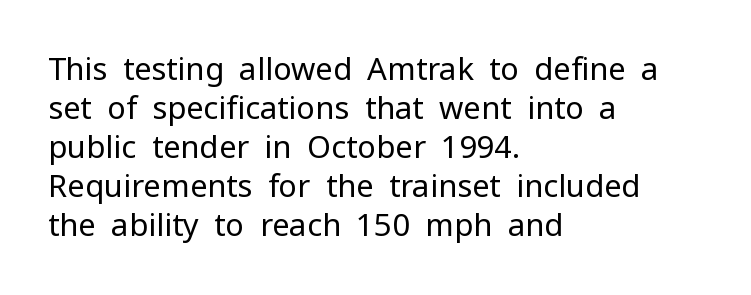
The image shows 31 px regular-weight sans-serif type, upright; set left-aligned, normal line spacing (1.26x), normal letter spacing, not underlined; low stroke contrast and a medium x-height.
